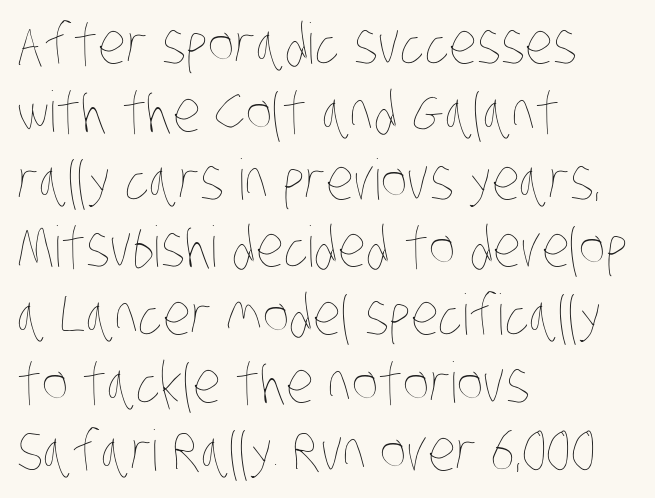
Vertical stems look standard width or narrower in stroke. This rendering leaves character spacing at its baseline value. The strip under each line holds only bare page. Notice how the passage keeps a crisp vertical edge on the left only.
